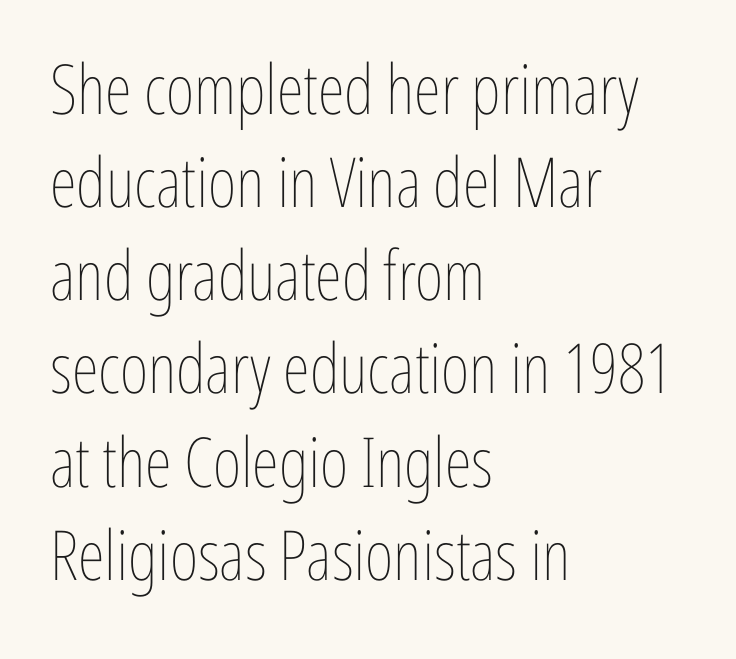
{"italic": "no", "bold": "no", "weight": "thin", "width": "condensed", "stroke_contrast": "low", "x_height": "medium", "monospaced": "no", "underline": "no", "align": "left", "line_spacing": "normal", "line_spacing_ratio": 1.35, "letter_spacing": "normal", "letter_spacing_em": 0.0, "glyph_px": 69}
